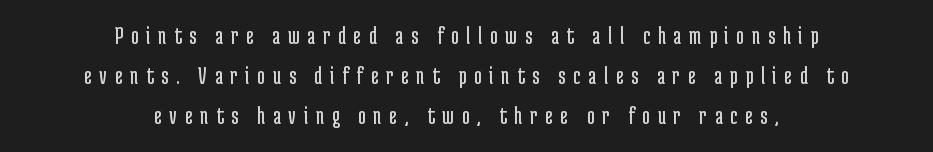
Q: Is the text bold? A: No.
Q: Is the text italic (slanted)? A: No, it is upright.
Q: Is the text underlined? A: No.
Q: How is the paragraph aligned? A: Centered.
Q: Is the spacing between letters normal or unusually wide? A: Unusually wide.
Q: Is the spacing between lines tight, normal or loose? A: Normal.
